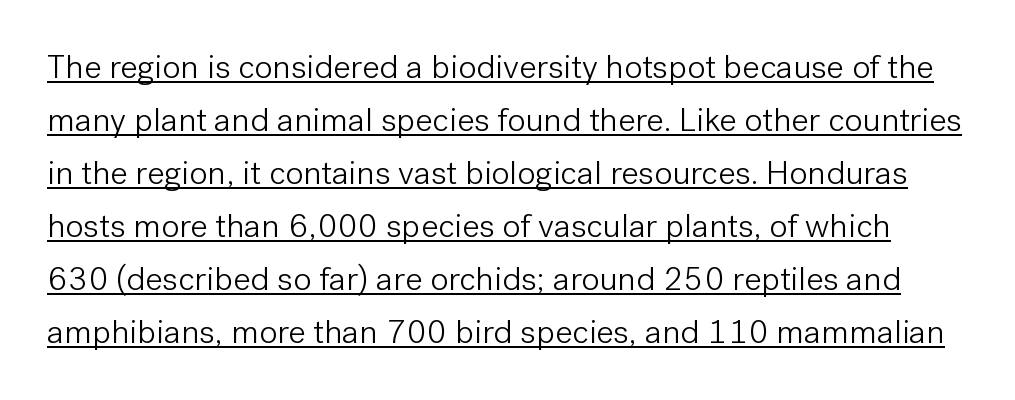
Q: Is the text bold? A: No.
Q: Is the text italic (slanted)? A: No, it is upright.
Q: Is the typeface a serif or a sans-serif typeface? A: Sans-serif.
Q: Is the text underlined? A: Yes.
Q: Is the spacing between letters normal or unusually wide? A: Normal.
Q: Is the spacing between lines tight, normal or loose? A: Normal.
Q: Width (condensed, normal, or wide)? A: Normal.
Q: Stroke contrast? A: Low.
Q: x-height? A: Medium.
Q: Monospaced? A: No.
